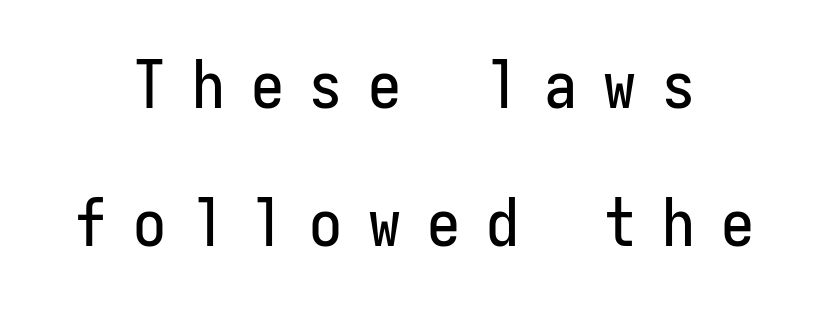
{"serif": "no", "italic": "no", "width": "condensed", "stroke_contrast": "low", "x_height": "medium", "monospaced": "yes", "underline": "no", "line_spacing": "loose", "line_spacing_ratio": 2.09, "letter_spacing": "wide", "letter_spacing_em": 0.39, "glyph_px": 66}
